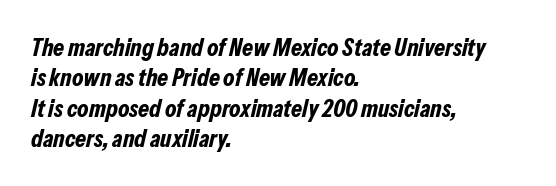
The image shows 25 px bold type, italic (leaning right); set left-aligned, line spacing 1.22x, normal letter spacing, not underlined.
